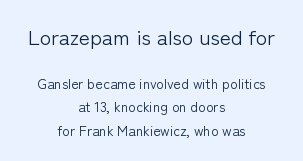
Type size steps down from the first block to the second. The line texture is even and compact thanks to regular tracking. Centered paragraph, ragged on both sides. The space directly below the letters is spotless. The lettering holds an erect, upright posture throughout. Notice how descenders clear the ascenders below comfortably — that's standard leading.
